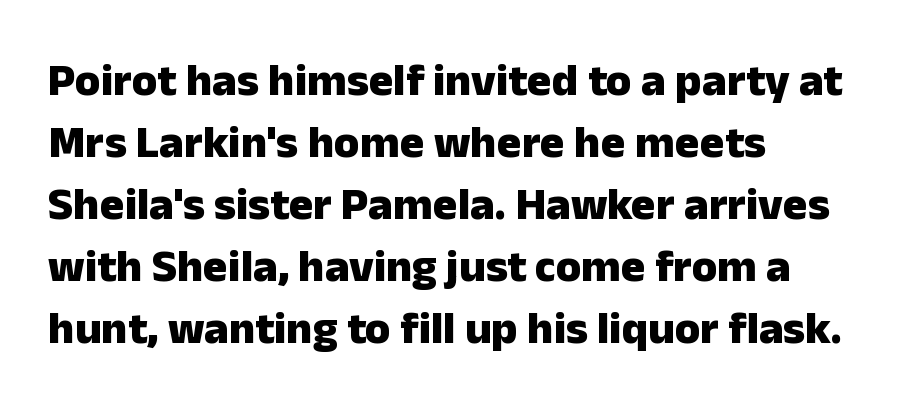
The image shows 46 px heavy sans-serif type, upright; set left-aligned, normal line spacing (1.35x), normal letter spacing, not underlined; low stroke contrast and a medium x-height.
